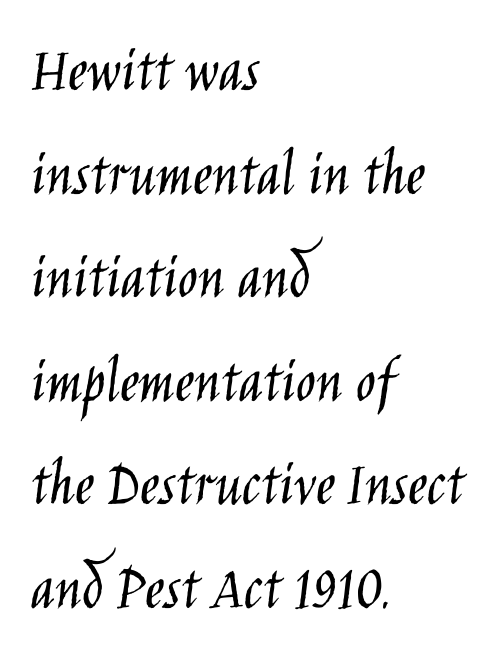
Q: Is the text bold? A: No.
Q: Is the text italic (slanted)? A: Yes.
Q: Is the typeface a serif or a sans-serif typeface? A: Sans-serif.
Q: Is the text underlined? A: No.
Q: How is the paragraph aligned? A: Left-aligned.
Q: Is the spacing between letters normal or unusually wide? A: Normal.
Q: Is the spacing between lines tight, normal or loose? A: Normal.
Q: Width (condensed, normal, or wide)? A: Condensed.
Q: Stroke contrast? A: Low.
Q: x-height? A: Large.
Q: Monospaced? A: No.
